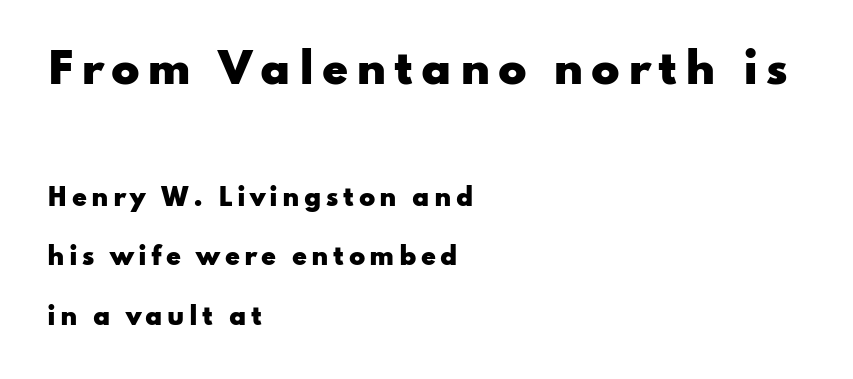
The image shows 42 px heavy, wide sans-serif type, upright; set left-aligned, loose line spacing (2.48x), not underlined; the first (top) block is 1.75x larger; low stroke contrast and a small x-height.
